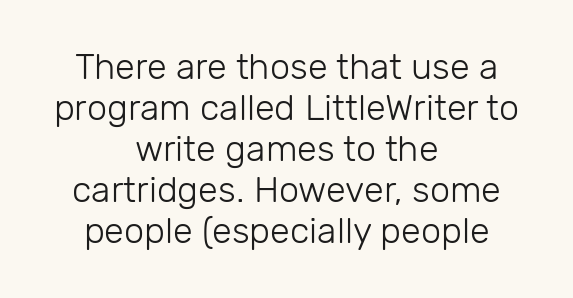
The face used here is a sans, in the tradition of grotesques and geometrics. The passage shown is typed in a proportional face where columns would drift. These lines stack symmetrically, like a column narrowing and widening about its center. How are the letters spaced? Ordinarily, with no added tracking. If you measured baseline to baseline, you'd find a short distance. Italic? Not at all — the glyphs are vertical.
